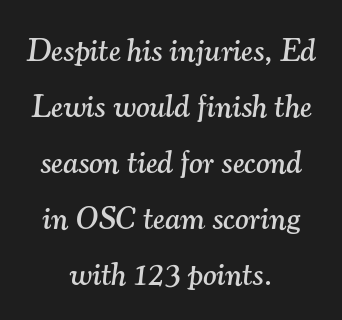
{"serif": "yes", "italic": "yes", "lean": "right", "slant_degrees": 7, "width": "normal", "stroke_contrast": "medium", "x_height": "small", "monospaced": "no", "underline": "no", "align": "center", "line_spacing_ratio": 1.75, "letter_spacing": "normal", "letter_spacing_em": 0.0, "glyph_px": 32}
